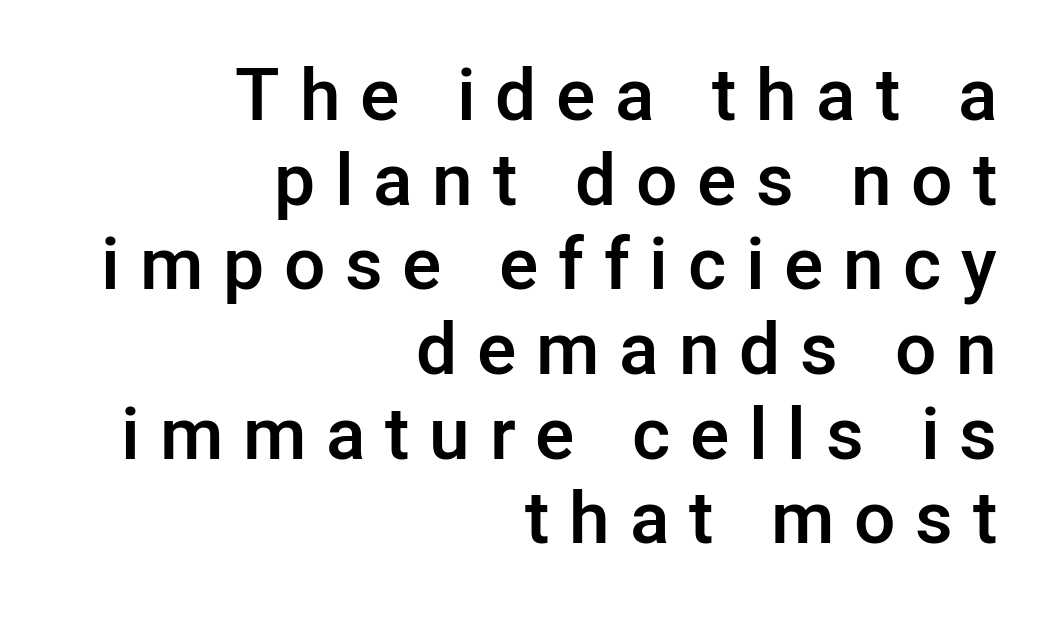
{"serif": "no", "italic": "no", "bold": "semi", "weight": "semibold", "width": "normal", "stroke_contrast": "low", "x_height": "medium", "monospaced": "no", "underline": "no", "align": "right", "line_spacing_ratio": 1.16, "letter_spacing": "wide", "letter_spacing_em": 0.27, "glyph_px": 73}
